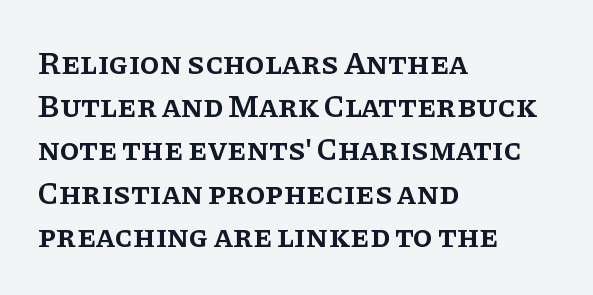
Here the designer chose a conventional face with non-uniform glyph widths. One-word summary of the alignment: left. These lines carry some extra weight — a demibold, not a full bold. The gap between lines stays unmarked. Stroke terminals: seriffed. If you drew a line through each stem, it would be perfectly vertical.
